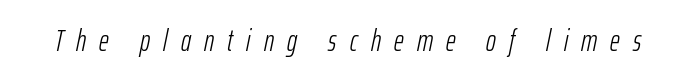
{"italic": "yes", "lean": "right", "slant_degrees": 12, "bold": "no", "weight": "light", "width": "condensed", "stroke_contrast": "low", "x_height": "medium", "monospaced": "no", "underline": "no", "letter_spacing": "wide", "letter_spacing_em": 0.44, "glyph_px": 30}
